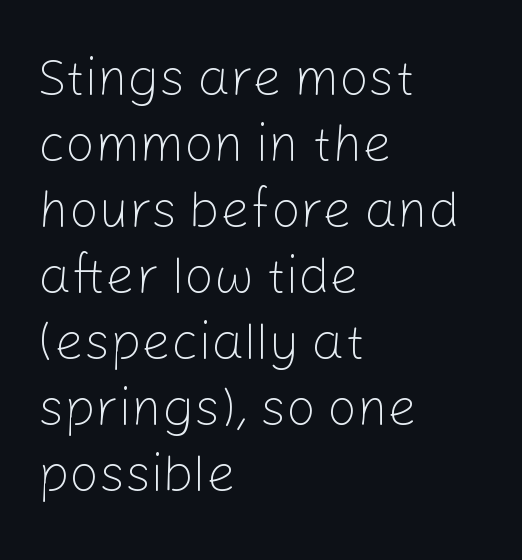
Decoration check: the copy has no underline. Serif or sans? Sans — the stroke terminals are bare. There is no visible air inserted between adjacent glyphs. Leading matches the norm, producing a regular column.
